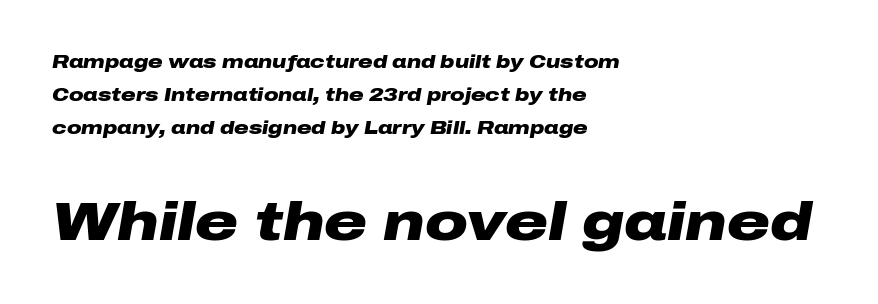
Q: Is the text bold? A: Yes.
Q: Is the text italic (slanted)? A: Yes, it leans right by about 10 degrees.
Q: Is the text underlined? A: No.
Q: How is the paragraph aligned? A: Left-aligned.
Q: Is the spacing between letters normal or unusually wide? A: Normal.
Q: Which block of text is set in a larger size, the first (top) or the second (bottom)? A: The second (bottom) one.
Q: Width (condensed, normal, or wide)? A: Wide.
Q: Stroke contrast? A: Low.
Q: x-height? A: Medium.
Q: Monospaced? A: No.
